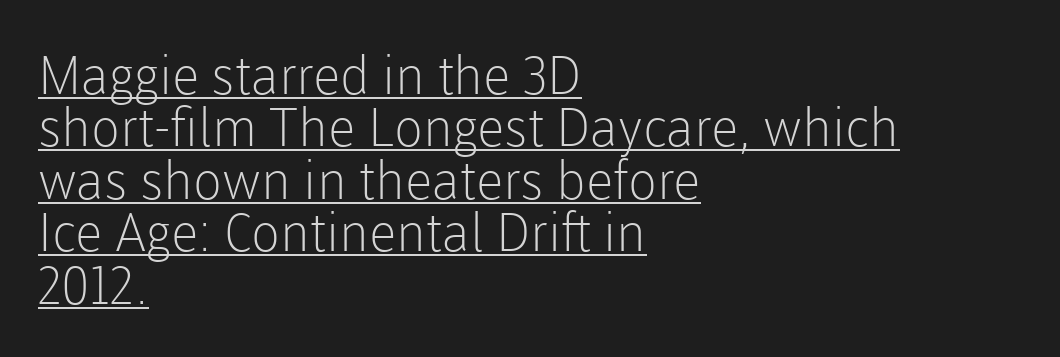
The image shows 53 px light sans-serif type, upright; set left-aligned, tight line spacing (0.99x), normal letter spacing, underlined; low stroke contrast and a medium x-height.
